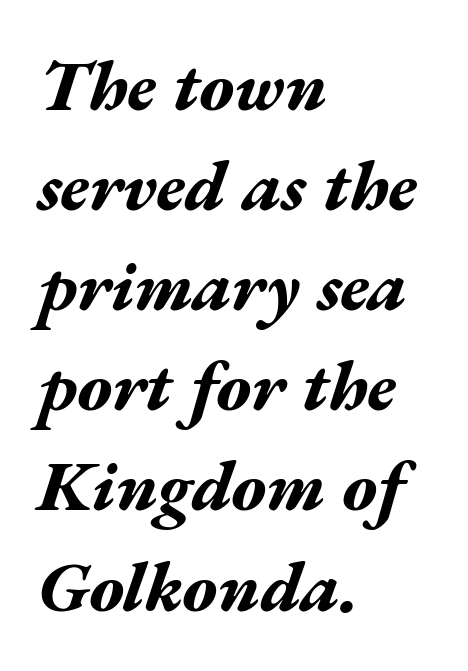
Q: Is the text bold? A: Yes.
Q: Is the text italic (slanted)? A: Yes, it leans right by about 17 degrees.
Q: Is the text underlined? A: No.
Q: How is the paragraph aligned? A: Left-aligned.
Q: Is the spacing between letters normal or unusually wide? A: Normal.
Q: Is the spacing between lines tight, normal or loose? A: Normal.
Q: Width (condensed, normal, or wide)? A: Wide.
Q: Stroke contrast? A: Medium.
Q: x-height? A: Medium.
Q: Monospaced? A: No.
